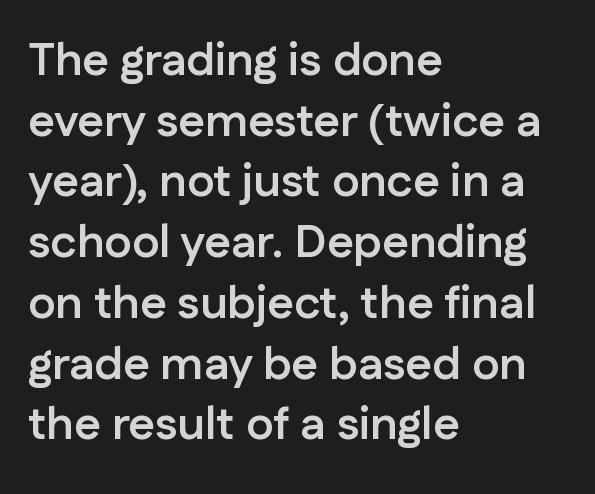
Is this a fixed-width face? No — the glyphs have proportional, varying widths. Rendered with straight, roman letterforms. Inter-character spacing is left at the font's built-in metrics. One glance says typical: line gaps are just what's usual. The foot of each line stays bare and open. What weight is shown? A full bold with thick strokes.
